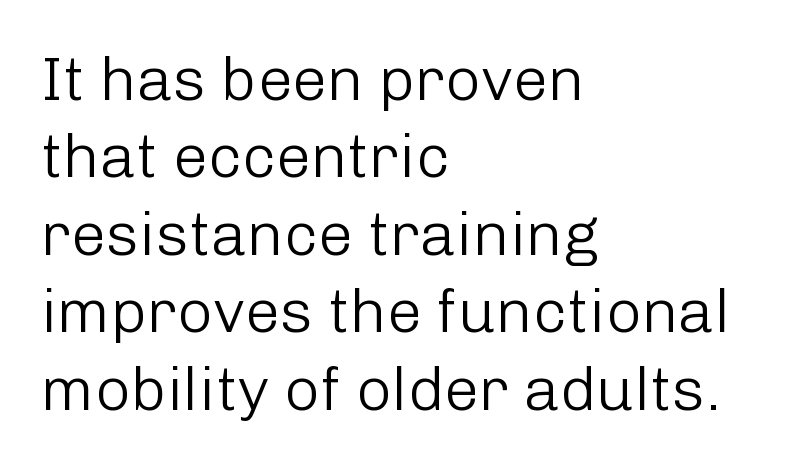
The zone under the glyphs is completely vacant. If you drew a ruler down the left edge, every line would touch it. Are there feet on the stems? There aren't — it's a sans. Compared with typical body copy, the letter spacing here is the same. These lines sit exactly where default settings would place them. The letters stand straight up with perfectly vertical stems.
